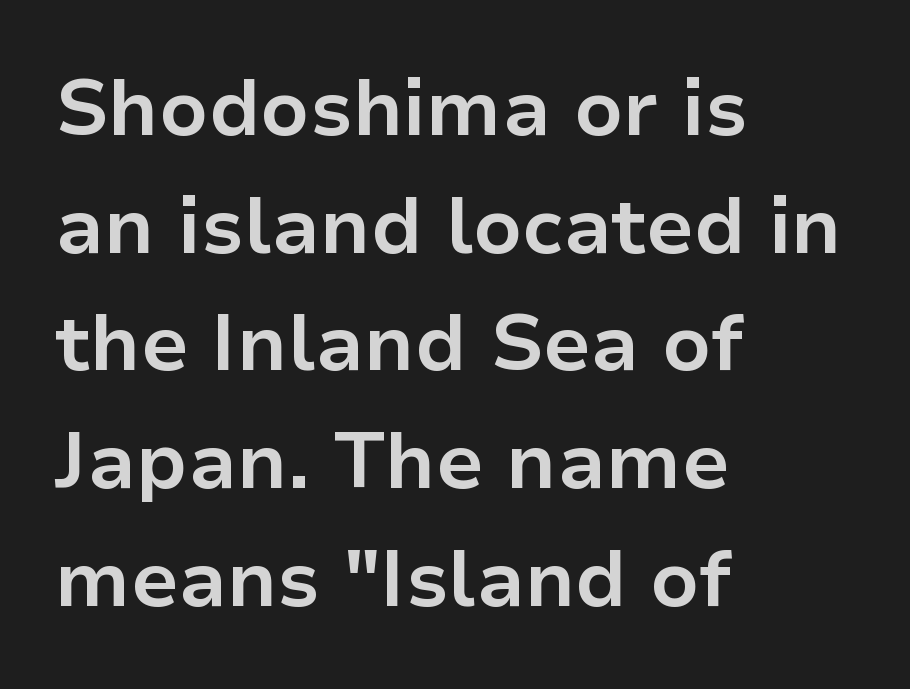
Look at the tracking — it's just the regular setting, nothing added. Does the leading feel generous? No, just average. Italic? Not at all — the glyphs are vertical. Each letter's strokes conclude bluntly, with no projecting serifs.
